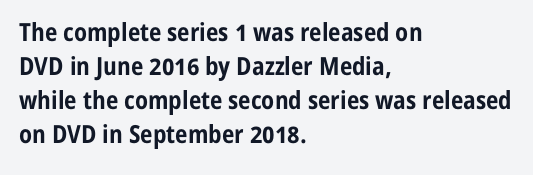
The image shows 25 px bold type, upright; set left-aligned, normal line spacing (1.36x), normal letter spacing, not underlined.
